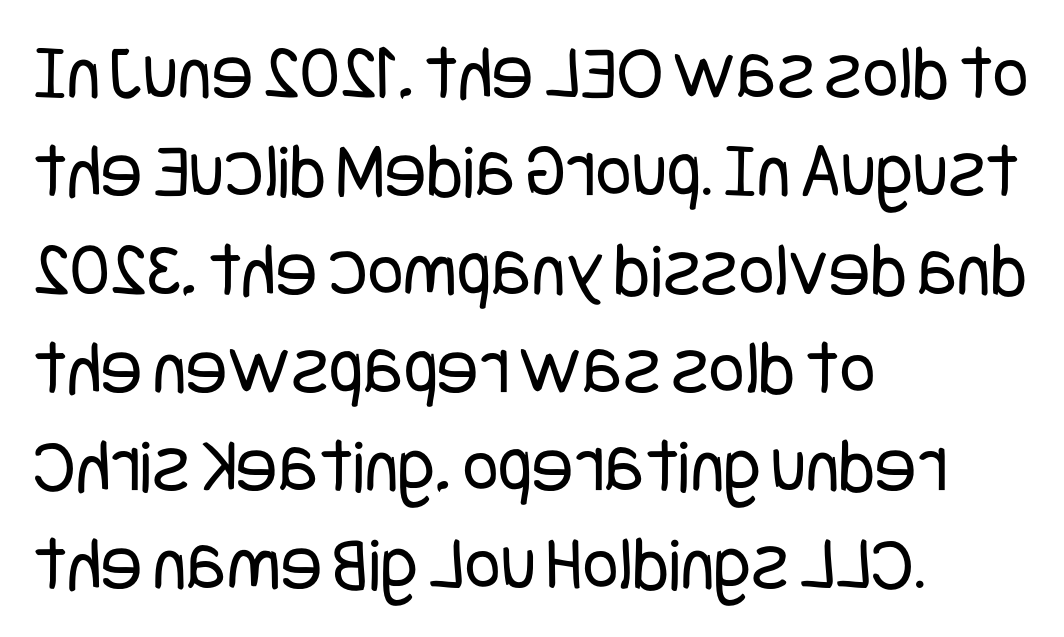
Letters rest on an invisible, unmarked baseline. Tall strokes in this sample are plumb rather than angled. What stands out about the letter spacing? Nothing — it is the standard amount. Classification — sans serif. Alignment: flush left. Caption: face not bold, strokes unweighted.
